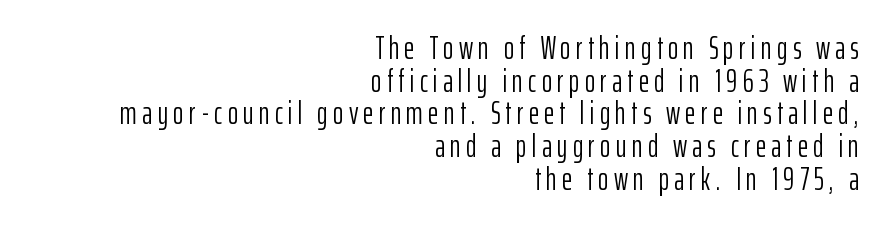
Q: Is the text bold? A: No.
Q: Is the text italic (slanted)? A: No, it is upright.
Q: Is the typeface a serif or a sans-serif typeface? A: Sans-serif.
Q: Is the text underlined? A: No.
Q: How is the paragraph aligned? A: Right-aligned.
Q: Is the spacing between lines tight, normal or loose? A: Tight.
Q: Width (condensed, normal, or wide)? A: Condensed.
Q: Stroke contrast? A: Low.
Q: x-height? A: Medium.
Q: Monospaced? A: No.
